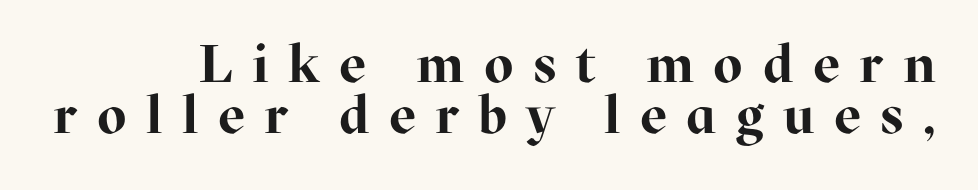
Q: Is the text bold? A: Yes.
Q: Is the text italic (slanted)? A: No, it is upright.
Q: Is the typeface a serif or a sans-serif typeface? A: Serif.
Q: Is the text underlined? A: No.
Q: How is the paragraph aligned? A: Right-aligned.
Q: Is the spacing between letters normal or unusually wide? A: Unusually wide.
Q: Is the spacing between lines tight, normal or loose? A: Tight.
Q: Width (condensed, normal, or wide)? A: Normal.
Q: Stroke contrast? A: High.
Q: x-height? A: Medium.
Q: Monospaced? A: No.
